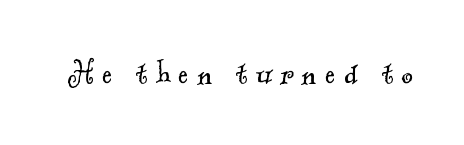
Stroke terminals: seriffed. Plain, unruled lines of type. The strokes are not fattened; the text isn't bold. Tracking value appears strongly positive — letters spread wide.
